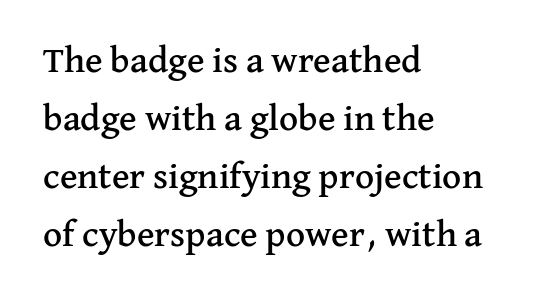
Tracking here is standard; glyphs follow each other at the usual distance. Leftover space on each line is placed entirely after the last word. This sample has the flowing, uneven cadence of proportional lettering. Does the type have serifs? Yes, each stem ends in a small foot. Notice how descenders clear the ascenders below comfortably — that's standard leading.
